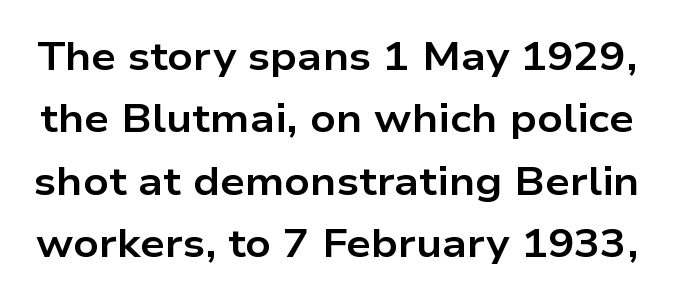
{"serif": "no", "italic": "no", "bold": "yes", "weight": "bold", "width": "wide", "stroke_contrast": "low", "x_height": "medium", "monospaced": "no", "underline": "no", "line_spacing": "normal", "line_spacing_ratio": 1.6, "letter_spacing": "normal", "letter_spacing_em": 0.0, "glyph_px": 39}
